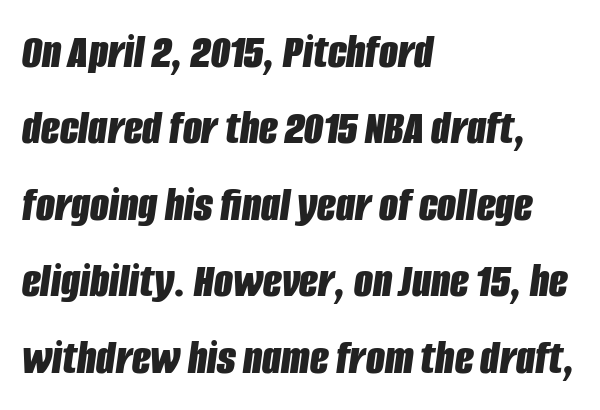
The image shows 49 px bold, condensed type, italic (leaning right); set left-aligned, normal line spacing (1.56x), normal letter spacing, not underlined; low stroke contrast and a large x-height.
